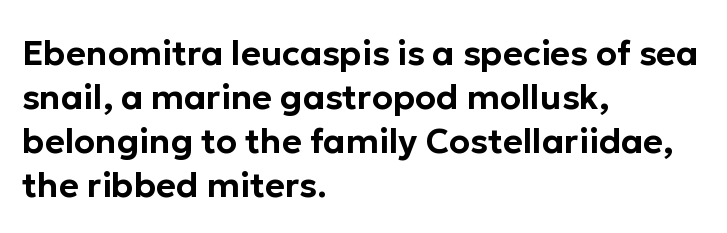
{"serif": "no", "italic": "no", "width": "normal", "stroke_contrast": "low", "x_height": "medium", "monospaced": "no", "underline": "no", "align": "left", "line_spacing": "normal", "line_spacing_ratio": 1.29, "letter_spacing": "normal", "letter_spacing_em": 0.0, "glyph_px": 34}
